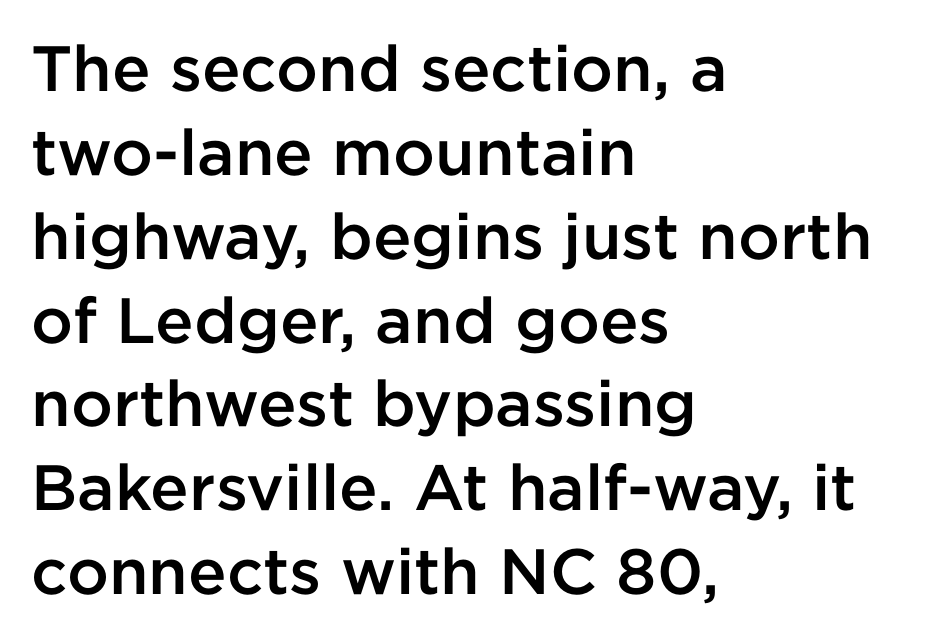
The image shows 64 px semibold sans-serif type, upright; set left-aligned, normal line spacing (1.31x), normal letter spacing, not underlined; low stroke contrast and a medium x-height.
